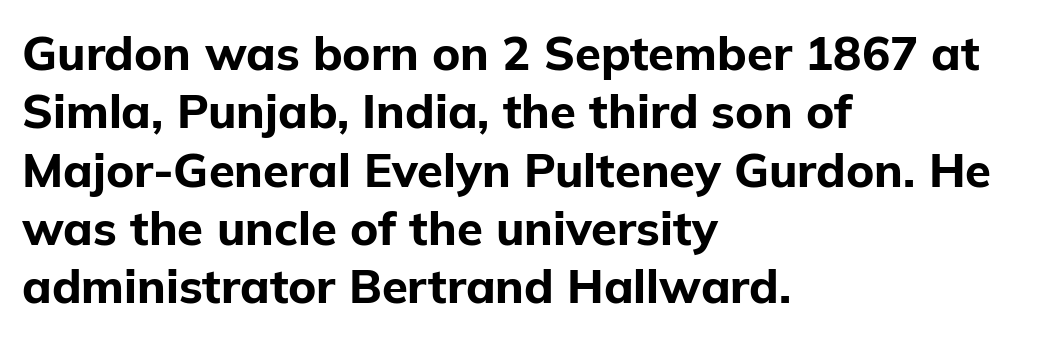
Q: Is the text bold? A: Yes.
Q: Is the text italic (slanted)? A: No, it is upright.
Q: Is the typeface a serif or a sans-serif typeface? A: Sans-serif.
Q: Is the text underlined? A: No.
Q: How is the paragraph aligned? A: Left-aligned.
Q: Is the spacing between letters normal or unusually wide? A: Normal.
Q: Width (condensed, normal, or wide)? A: Normal.
Q: Stroke contrast? A: Low.
Q: x-height? A: Medium.
Q: Monospaced? A: No.
